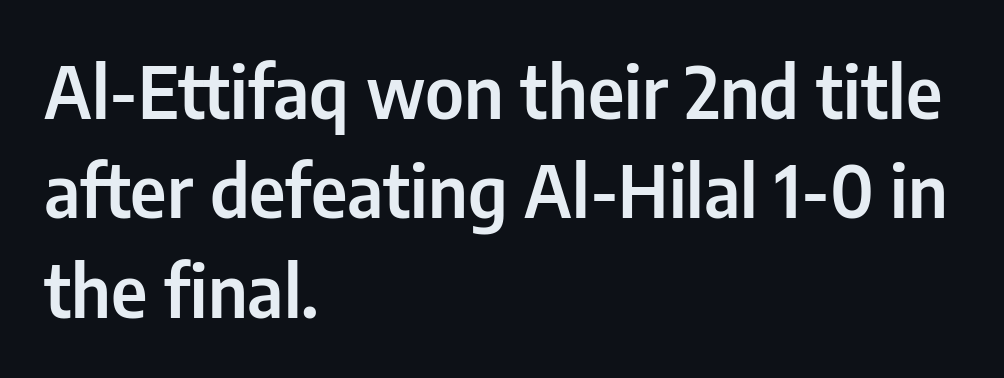
Q: Is the text italic (slanted)? A: No, it is upright.
Q: Is the typeface a serif or a sans-serif typeface? A: Sans-serif.
Q: Is the text underlined? A: No.
Q: How is the paragraph aligned? A: Left-aligned.
Q: Is the spacing between letters normal or unusually wide? A: Normal.
Q: Is the spacing between lines tight, normal or loose? A: Normal.
Q: Width (condensed, normal, or wide)? A: Condensed.
Q: Stroke contrast? A: Low.
Q: x-height? A: Medium.
Q: Monospaced? A: No.
